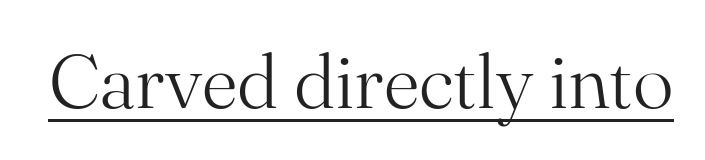
The image shows 77 px light serif type, upright; set normal letter spacing, underlined; medium stroke contrast and a small x-height.
